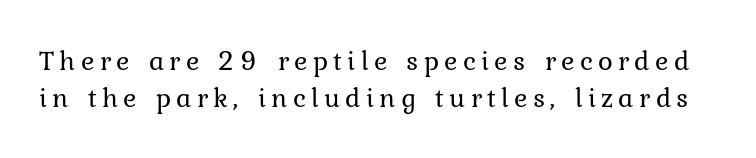
Q: Is the text bold? A: No.
Q: Is the text italic (slanted)? A: No, it is upright.
Q: Is the typeface a serif or a sans-serif typeface? A: Serif.
Q: Is the text underlined? A: No.
Q: Is the spacing between lines tight, normal or loose? A: Normal.
Q: Width (condensed, normal, or wide)? A: Normal.
Q: Stroke contrast? A: Low.
Q: x-height? A: Medium.
Q: Monospaced? A: No.
